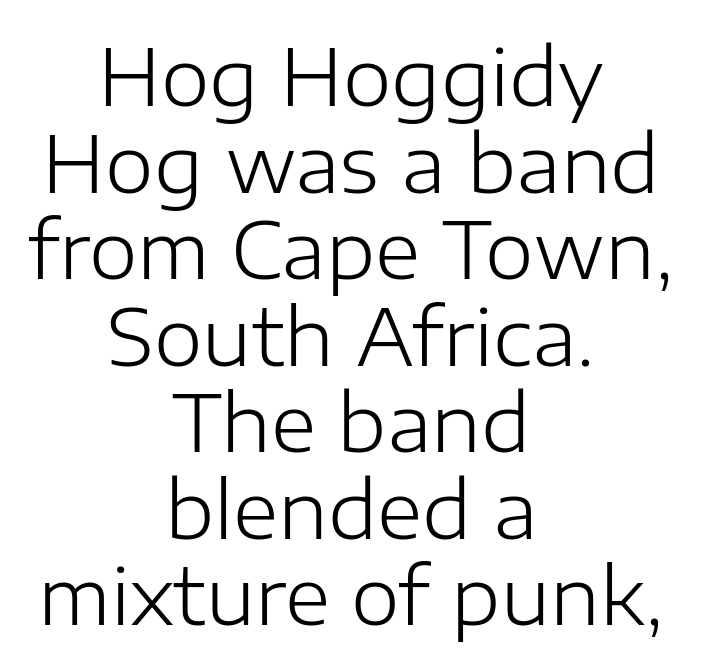
Q: Is the text bold? A: No.
Q: Is the text italic (slanted)? A: No, it is upright.
Q: Is the typeface a serif or a sans-serif typeface? A: Sans-serif.
Q: Is the text underlined? A: No.
Q: How is the paragraph aligned? A: Centered.
Q: Is the spacing between letters normal or unusually wide? A: Normal.
Q: Is the spacing between lines tight, normal or loose? A: Tight.
Q: Width (condensed, normal, or wide)? A: Normal.
Q: Stroke contrast? A: Low.
Q: x-height? A: Medium.
Q: Monospaced? A: No.
